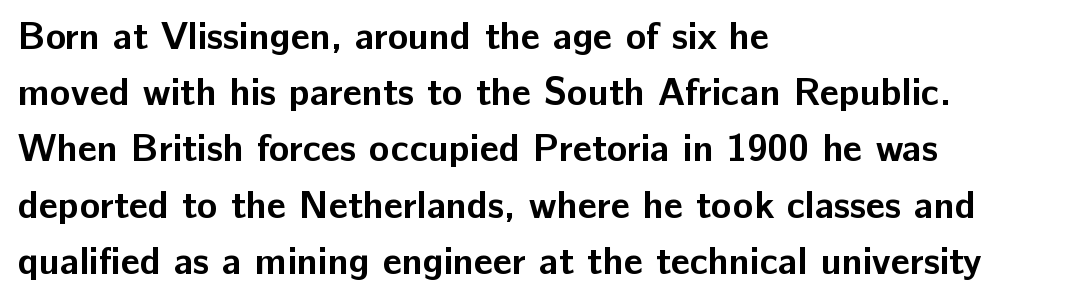
Q: Is the text bold? A: Yes.
Q: Is the text italic (slanted)? A: No, it is upright.
Q: Is the typeface a serif or a sans-serif typeface? A: Sans-serif.
Q: Is the text underlined? A: No.
Q: How is the paragraph aligned? A: Left-aligned.
Q: Is the spacing between letters normal or unusually wide? A: Normal.
Q: Is the spacing between lines tight, normal or loose? A: Normal.
Q: Width (condensed, normal, or wide)? A: Normal.
Q: Stroke contrast? A: Low.
Q: x-height? A: Medium.
Q: Monospaced? A: No.
